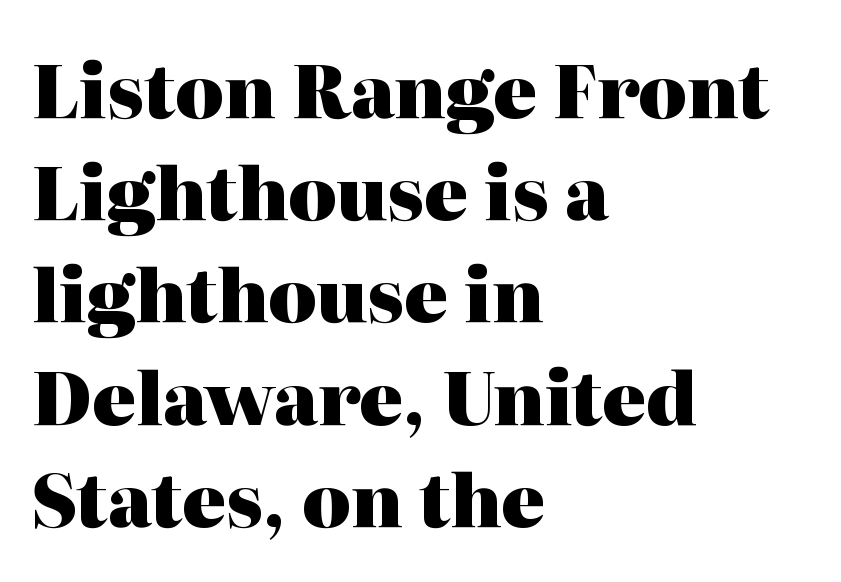
The strip under each line holds only bare page. Alignment: flush left. Does extra space separate the letters? No, they use regular spacing. You can tell it's not italic because the verticals are truly vertical.
